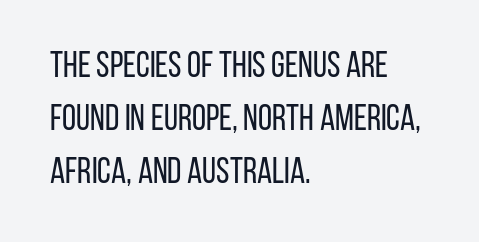
Typographically, this falls in the sans-serif category. Leading matches the norm, producing a regular column. You could not count columns in this text — the font is proportionally spaced. Tracking here is standard; glyphs follow each other at the usual distance.
